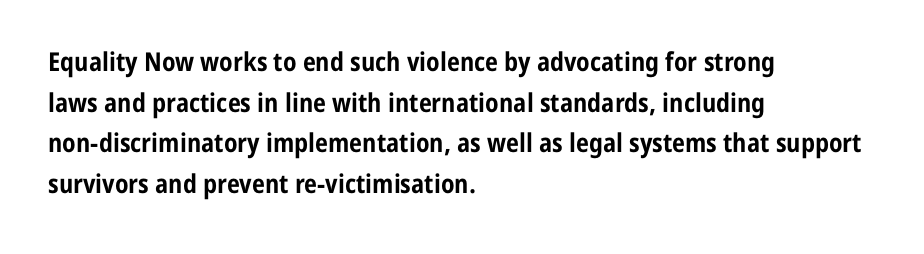
{"italic": "no", "bold": "yes", "underline": "no", "align": "left", "line_spacing": "normal", "line_spacing_ratio": 1.56, "letter_spacing": "normal", "letter_spacing_em": 0.0, "glyph_px": 26}
